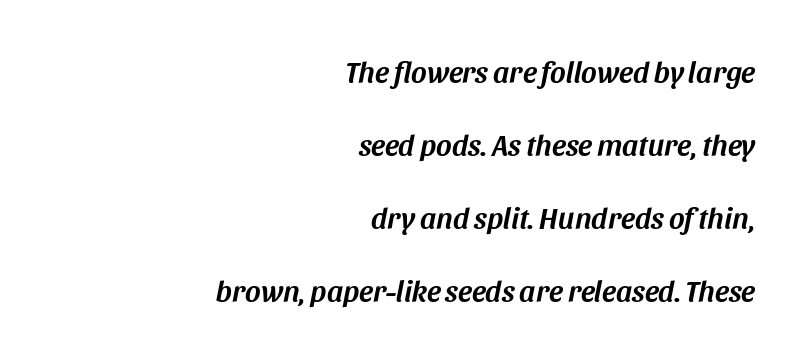
The image shows 30 px text type, italic (leaning right); set right-aligned, loose line spacing (2.43x), normal letter spacing, not underlined; medium stroke contrast and a large x-height.
